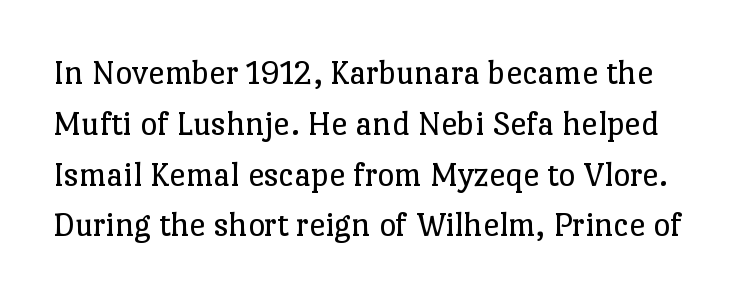
Q: Is the text bold? A: No.
Q: Is the text italic (slanted)? A: No, it is upright.
Q: Is the typeface a serif or a sans-serif typeface? A: Serif.
Q: Is the text underlined? A: No.
Q: Is the spacing between letters normal or unusually wide? A: Normal.
Q: Is the spacing between lines tight, normal or loose? A: Normal.
Q: Width (condensed, normal, or wide)? A: Normal.
Q: Stroke contrast? A: Low.
Q: x-height? A: Medium.
Q: Monospaced? A: No.
